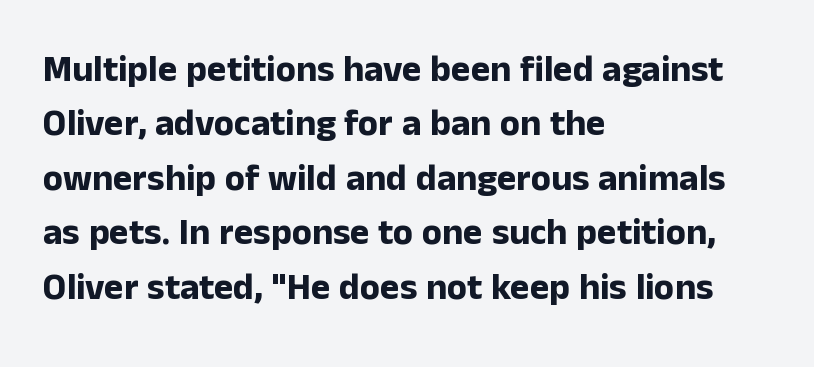
{"serif": "no", "italic": "no", "bold": "yes", "weight": "bold", "width": "normal", "stroke_contrast": "low", "x_height": "medium", "monospaced": "no", "underline": "no", "align": "left", "line_spacing": "normal", "line_spacing_ratio": 1.47, "letter_spacing": "normal", "letter_spacing_em": 0.0, "glyph_px": 37}
